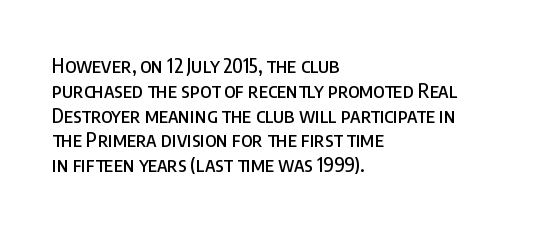
{"italic": "no", "underline": "no", "align": "left", "line_spacing_ratio": 1.24, "letter_spacing": "normal", "letter_spacing_em": 0.0, "glyph_px": 20}
